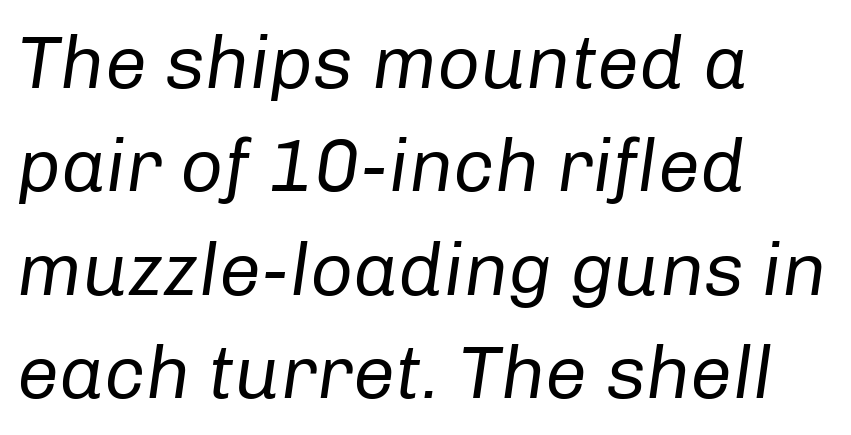
The image shows 75 px regular-weight type, italic (leaning right); set left-aligned, normal line spacing (1.38x), normal letter spacing, not underlined; low stroke contrast and a medium x-height.
